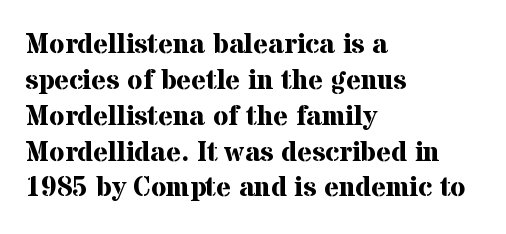
{"serif": "yes", "italic": "no", "bold": "yes", "weight": "bold", "width": "normal", "stroke_contrast": "medium", "x_height": "medium", "monospaced": "no", "underline": "no", "align": "left", "line_spacing": "normal", "line_spacing_ratio": 1.28, "letter_spacing": "normal", "letter_spacing_em": 0.0, "glyph_px": 28}
